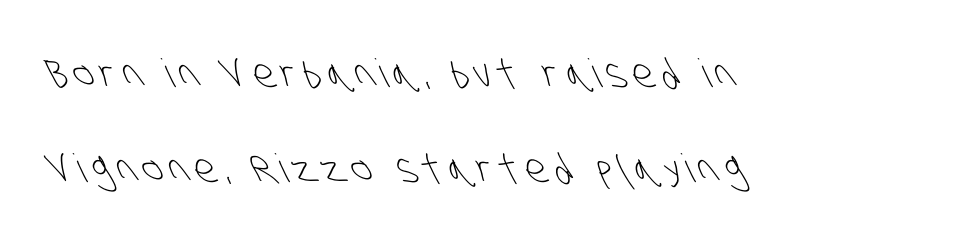
{"serif": "no", "bold": "no", "weight": "light", "width": "condensed", "stroke_contrast": "low", "x_height": "large", "monospaced": "no", "underline": "no", "align": "left", "line_spacing": "loose", "line_spacing_ratio": 2.43, "glyph_px": 39}
